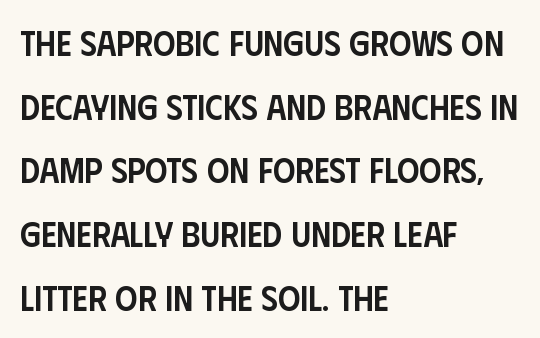
Q: Is the text bold? A: Semi-bold.
Q: Is the text italic (slanted)? A: No, it is upright.
Q: Is the typeface a serif or a sans-serif typeface? A: Sans-serif.
Q: Is the text underlined? A: No.
Q: How is the paragraph aligned? A: Left-aligned.
Q: Is the spacing between letters normal or unusually wide? A: Normal.
Q: Width (condensed, normal, or wide)? A: Condensed.
Q: Stroke contrast? A: Low.
Q: x-height? A: Large.
Q: Monospaced? A: No.
